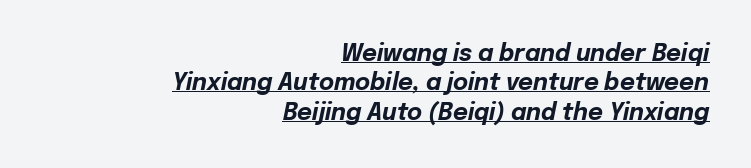
Looking at the ascenders, they clearly lean. Typographic density is high because the face is bold. Layout note: lines flush right. Compared with typical paragraphs, the rows here are spaced about the same. The string is rendered with underlining switched on. These lines keep a tight, regular rhythm from letter to letter.
